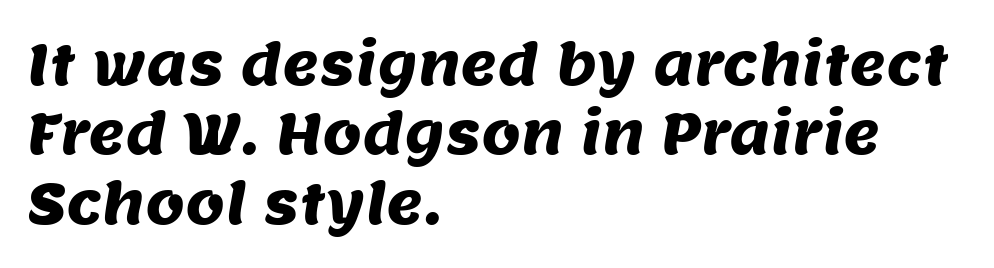
{"serif": "no", "width": "normal", "stroke_contrast": "medium", "x_height": "large", "monospaced": "no", "underline": "no", "align": "left", "line_spacing_ratio": 1.24, "letter_spacing": "normal", "letter_spacing_em": 0.0, "glyph_px": 56}
